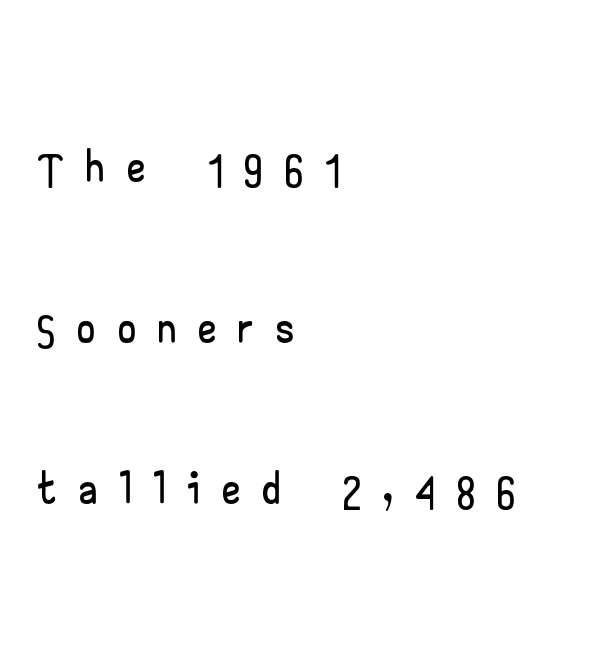
A typesetter would mark this as roman, not italic. Does the leading feel generous? Absolutely, it's lavish. Are there feet on the stems? There aren't — it's a sans. The foot of each line stays bare and open.
